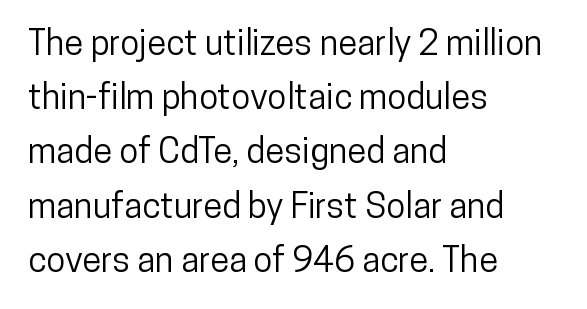
{"serif": "no", "italic": "no", "width": "condensed", "stroke_contrast": "low", "x_height": "medium", "monospaced": "no", "underline": "no", "align": "left", "line_spacing": "normal", "line_spacing_ratio": 1.55, "letter_spacing": "normal", "letter_spacing_em": 0.0, "glyph_px": 35}
